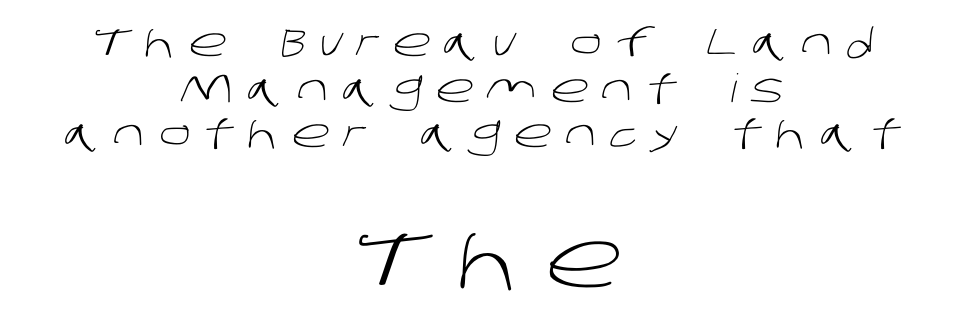
The image shows 78 px light sans-serif type; set centered, line spacing 1.17x, unusually wide letter spacing (+0.35 em), not underlined; the second (bottom) block is 2.0x larger; low stroke contrast and a large x-height.
